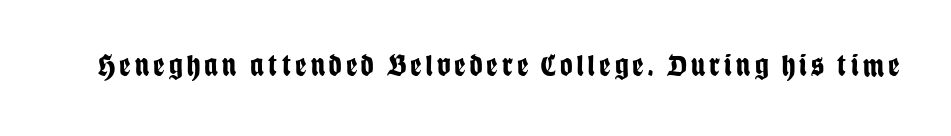
You can tell from the bare stems that sans-serif type was used. Set as a true bold cut, around the 700 mark. This is roman type, the default non-slanted kind. Varying glyph widths throughout — classic text-font behaviour.
